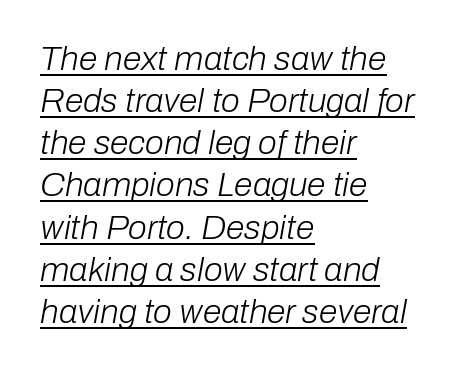
{"italic": "yes", "lean": "right", "slant_degrees": 10, "bold": "no", "weight": "light", "width": "normal", "stroke_contrast": "low", "x_height": "medium", "monospaced": "no", "underline": "yes", "align": "left", "line_spacing_ratio": 1.24, "letter_spacing": "normal", "letter_spacing_em": 0.0, "glyph_px": 34}
